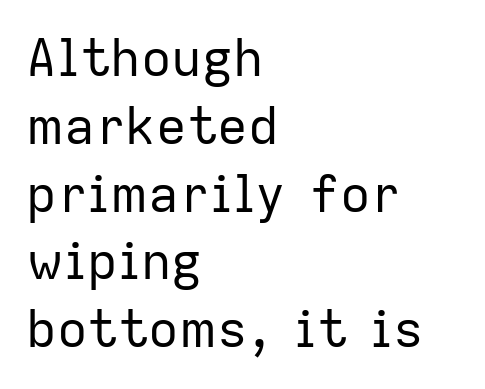
Q: Is the text bold? A: No.
Q: Is the text italic (slanted)? A: No, it is upright.
Q: Is the typeface a serif or a sans-serif typeface? A: Sans-serif.
Q: Is the text underlined? A: No.
Q: How is the paragraph aligned? A: Left-aligned.
Q: Is the spacing between letters normal or unusually wide? A: Normal.
Q: Is the spacing between lines tight, normal or loose? A: Normal.
Q: Width (condensed, normal, or wide)? A: Normal.
Q: Stroke contrast? A: Low.
Q: x-height? A: Medium.
Q: Monospaced? A: No.
